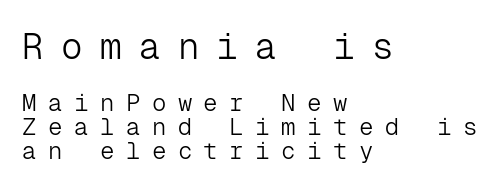
Loose tracking; the words dissolve into strings of separated letters. Plain, unruled lines of type. Weight: regular or lighter. Note: larger setting up top, smaller setting below. This sample has the even, mechanical cadence of fixed-width lettering. Where is the straight margin? On the left.
